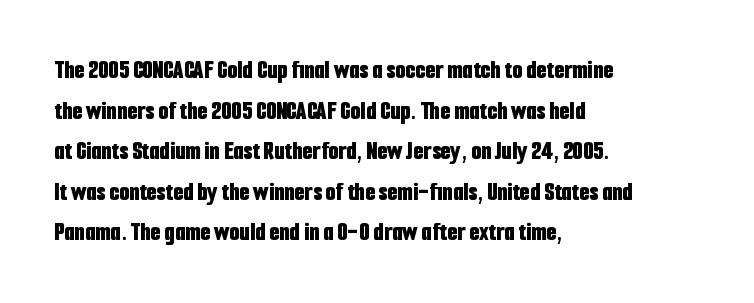
Q: Is the text bold? A: Yes.
Q: Is the text italic (slanted)? A: No, it is upright.
Q: Is the text underlined? A: No.
Q: How is the paragraph aligned? A: Left-aligned.
Q: Is the spacing between letters normal or unusually wide? A: Normal.
Q: Is the spacing between lines tight, normal or loose? A: Normal.
